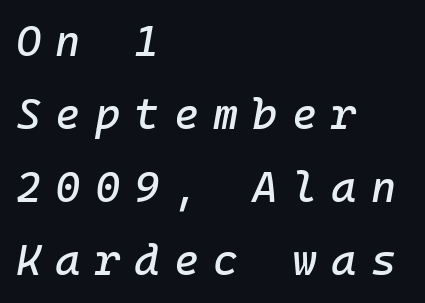
The face used here is rendered with a markedly widened letterfit. The lines are quadded left. Is the type slanted? Yes — the strokes lean at a clear angle. The strip under each line holds only bare page. Notice how descenders clear the ascenders below comfortably — that's standard leading.
